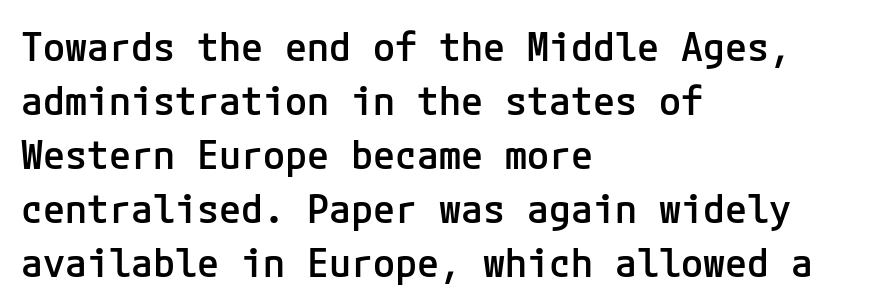
Q: Is the text bold? A: Semi-bold.
Q: Is the text italic (slanted)? A: No, it is upright.
Q: Is the typeface a serif or a sans-serif typeface? A: Sans-serif.
Q: Is the text underlined? A: No.
Q: How is the paragraph aligned? A: Left-aligned.
Q: Is the spacing between letters normal or unusually wide? A: Normal.
Q: Is the spacing between lines tight, normal or loose? A: Normal.
Q: Width (condensed, normal, or wide)? A: Normal.
Q: Stroke contrast? A: Low.
Q: x-height? A: Medium.
